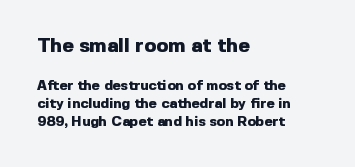
{"italic": "no", "bold": "yes", "underline": "no", "align": "left", "line_spacing": "normal", "line_spacing_ratio": 1.3, "letter_spacing": "normal", "letter_spacing_em": 0.0, "larger_block": "first", "size_ratio": 1.43, "glyph_px": 20}
